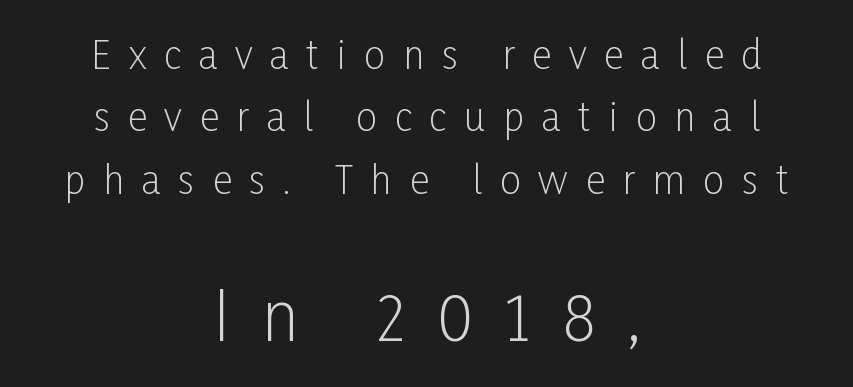
Q: Is the text bold? A: No.
Q: Is the text italic (slanted)? A: No, it is upright.
Q: Is the typeface a serif or a sans-serif typeface? A: Sans-serif.
Q: Is the text underlined? A: No.
Q: How is the paragraph aligned? A: Centered.
Q: Is the spacing between letters normal or unusually wide? A: Unusually wide.
Q: Is the spacing between lines tight, normal or loose? A: Normal.
Q: Which block of text is set in a larger size, the first (top) or the second (bottom)? A: The second (bottom) one.
Q: Width (condensed, normal, or wide)? A: Condensed.
Q: Stroke contrast? A: Low.
Q: x-height? A: Medium.
Q: Monospaced? A: No.
